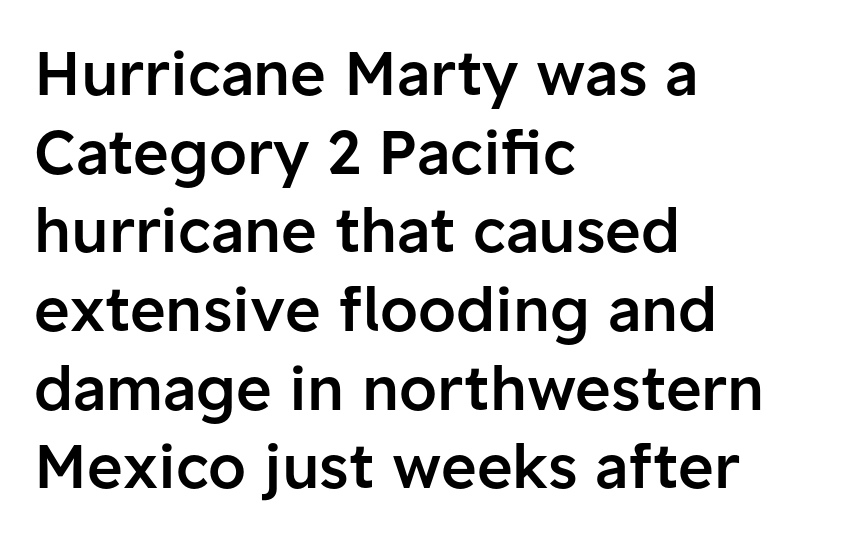
The letters carry no serifs — their stems end cleanly without finishing strokes. Horizontally, the lines are justified to the leading edge only. Compared with typical body copy, the letter spacing here is the same. Honestly, the row spacing looks completely unremarkable. Anything drawn beneath the words? Only blank space. The strokes are fattened partway — semibold, not bold.
